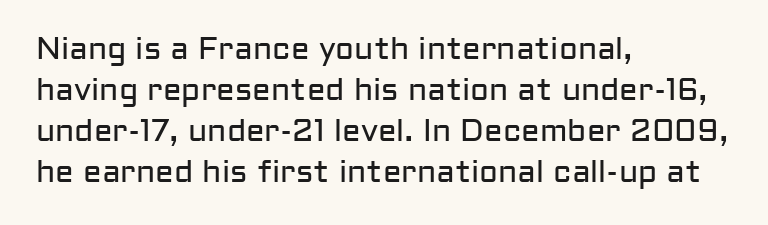
The image shows 31 px regular-weight sans-serif type, upright; set left-aligned, normal line spacing (1.32x), normal letter spacing, not underlined; low stroke contrast and a medium x-height.
